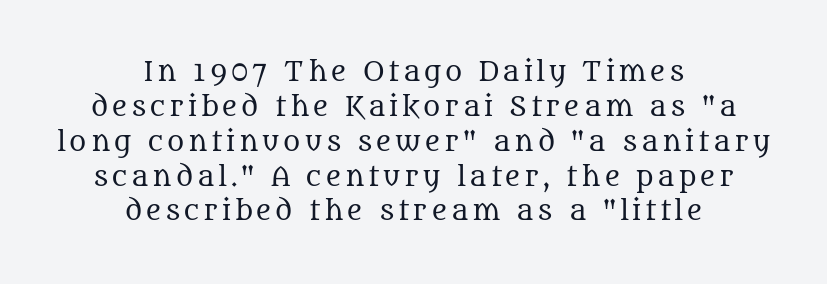
No italicization has been applied; the sample stays upright. These lines stack symmetrically, like a column narrowing and widening about its center. Only glyphs here, with clear space below each row. Each new line begins a customary step beneath the previous one.
